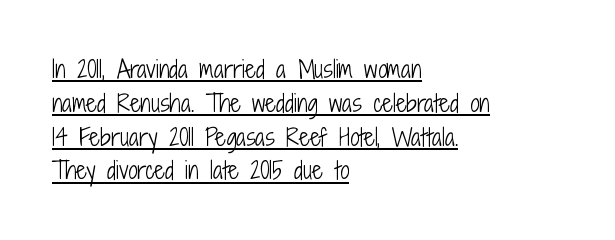
{"italic": "no", "bold": "no", "underline": "yes", "align": "left", "line_spacing": "normal", "line_spacing_ratio": 1.47, "letter_spacing": "normal", "letter_spacing_em": 0.0, "glyph_px": 23}
